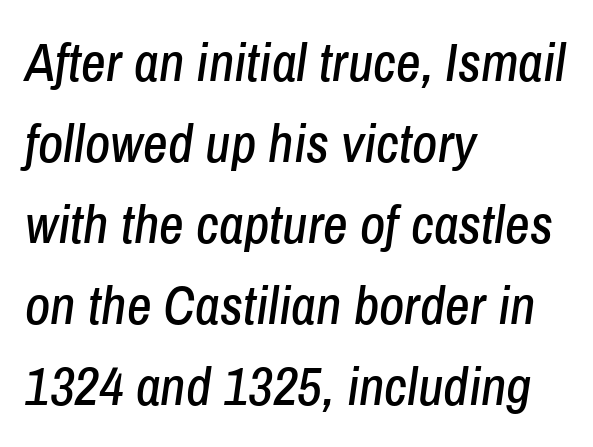
{"italic": "yes", "lean": "right", "slant_degrees": 8, "width": "condensed", "stroke_contrast": "low", "x_height": "medium", "monospaced": "no", "underline": "no", "align": "left", "line_spacing": "normal", "line_spacing_ratio": 1.5, "letter_spacing": "normal", "letter_spacing_em": 0.0, "glyph_px": 54}
